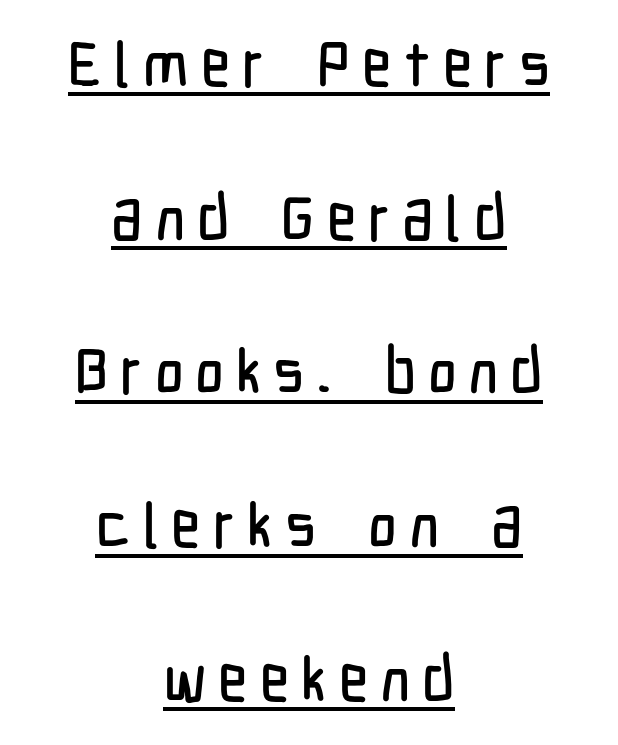
{"serif": "no", "italic": "no", "width": "condensed", "stroke_contrast": "low", "x_height": "medium", "monospaced": "no", "underline": "yes", "align": "center", "line_spacing": "loose", "line_spacing_ratio": 2.44, "glyph_px": 63}
